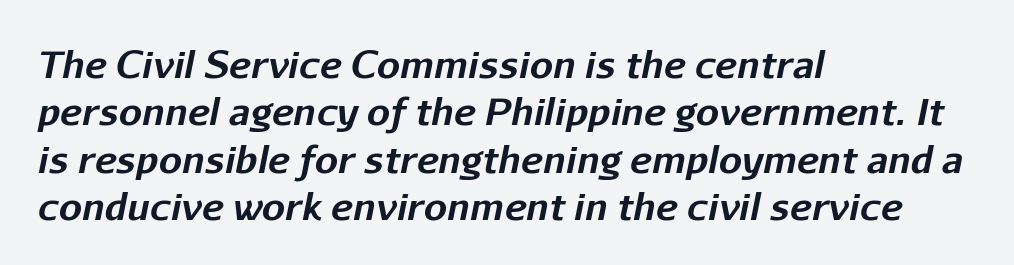
The image shows 37 px bold type, italic (leaning right); set left-aligned, normal line spacing (1.28x), normal letter spacing, not underlined; low stroke contrast and a medium x-height.
